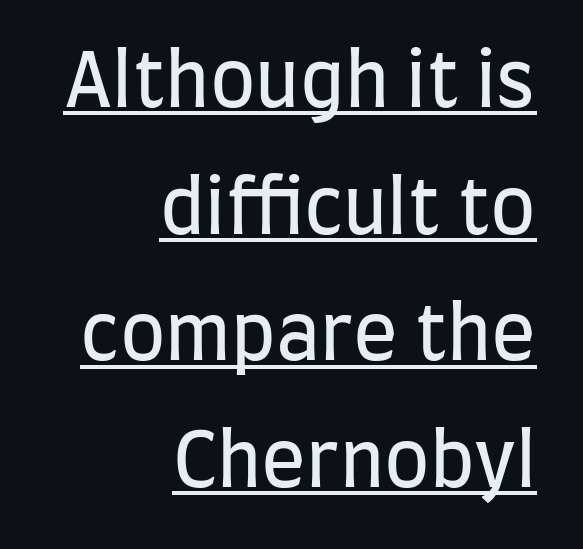
The image shows 74 px regular-weight, condensed sans-serif type, upright; set right-aligned, line spacing 1.71x, normal letter spacing, underlined; low stroke contrast and a large x-height.
